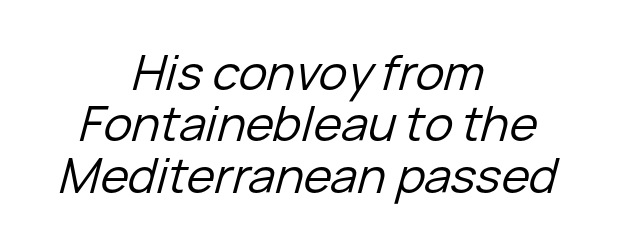
Q: Is the text bold? A: No.
Q: Is the text italic (slanted)? A: Yes, it leans right by about 15 degrees.
Q: Is the text underlined? A: No.
Q: How is the paragraph aligned? A: Centered.
Q: Is the spacing between letters normal or unusually wide? A: Normal.
Q: Is the spacing between lines tight, normal or loose? A: Tight.
Q: Width (condensed, normal, or wide)? A: Normal.
Q: Stroke contrast? A: Low.
Q: x-height? A: Medium.
Q: Monospaced? A: No.
